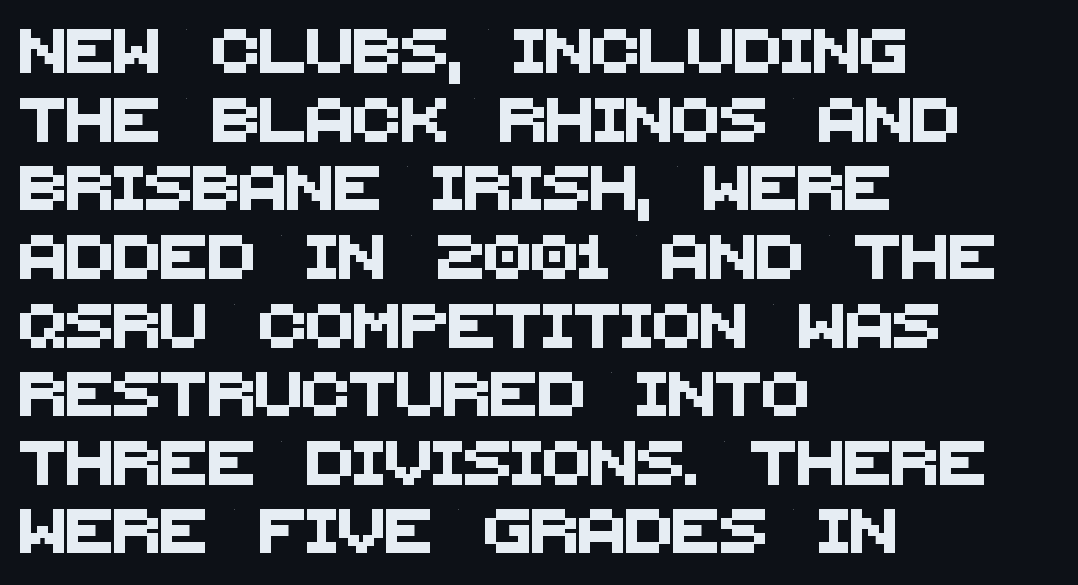
The image shows 44 px sans-serif type; set left-aligned, normal line spacing (1.56x), normal letter spacing, not underlined; medium stroke contrast and a large x-height.
